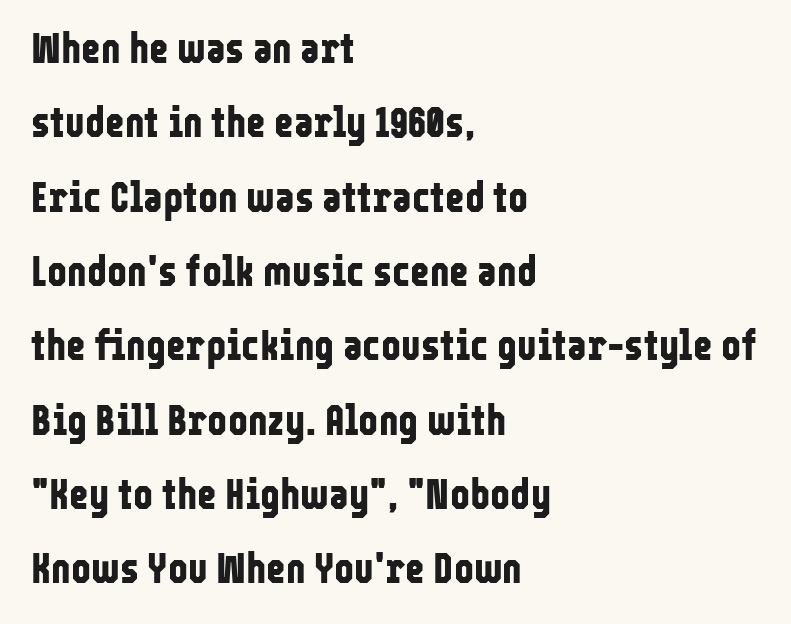
Q: Is the text bold? A: Yes.
Q: Is the text italic (slanted)? A: No, it is upright.
Q: Is the typeface a serif or a sans-serif typeface? A: Sans-serif.
Q: Is the text underlined? A: No.
Q: How is the paragraph aligned? A: Left-aligned.
Q: Is the spacing between letters normal or unusually wide? A: Normal.
Q: Width (condensed, normal, or wide)? A: Condensed.
Q: Stroke contrast? A: Low.
Q: x-height? A: Medium.
Q: Monospaced? A: No.
